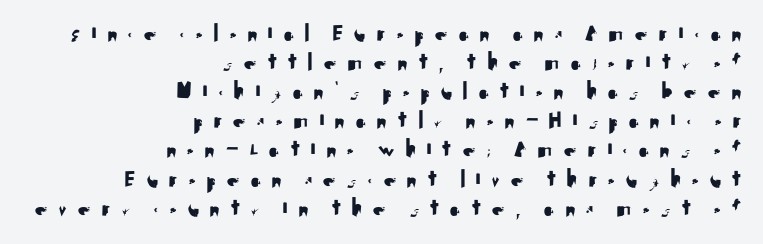
The image shows 26 px text type, upright; set right-aligned, tight line spacing (1.12x), unusually wide letter spacing (+0.37 em), not underlined.
